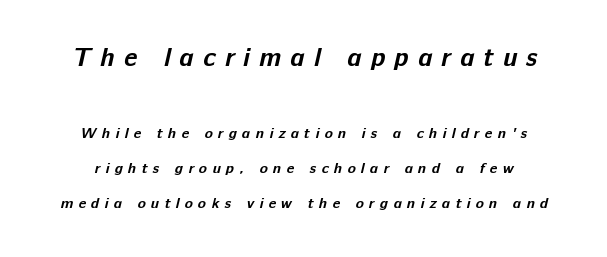
The earlier block is typeset at a bigger size than the later block. Plenty of ink on the page — the face is bold. How are the letters spaced? Widely, with obvious added tracking. Students, observe: this is what heavily led, spacious text looks like.
